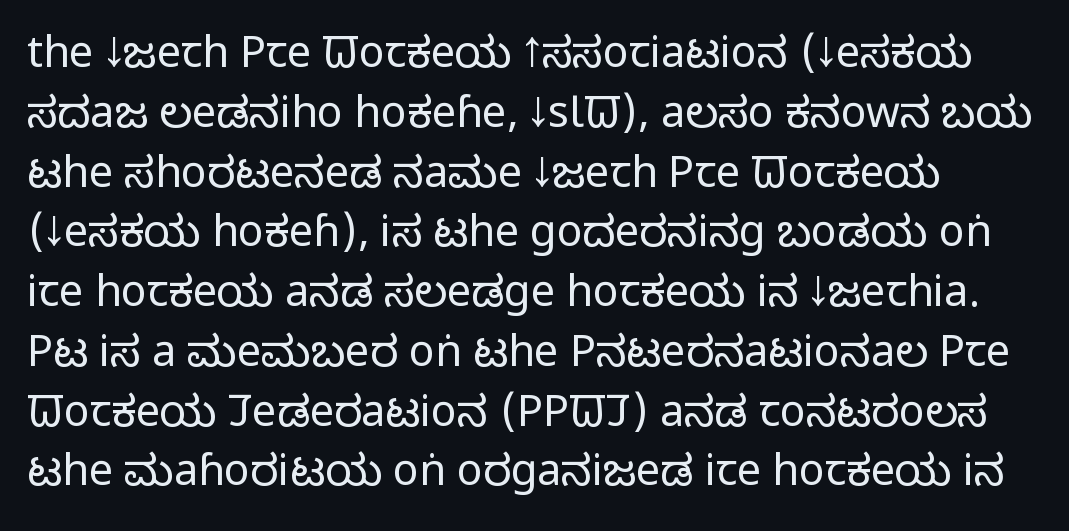
{"serif": "no", "italic": "no", "bold": "no", "weight": "regular", "width": "condensed", "stroke_contrast": "low", "x_height": "large", "monospaced": "no", "underline": "no", "line_spacing": "normal", "line_spacing_ratio": 1.39, "letter_spacing": "normal", "letter_spacing_em": 0.0, "glyph_px": 43}
